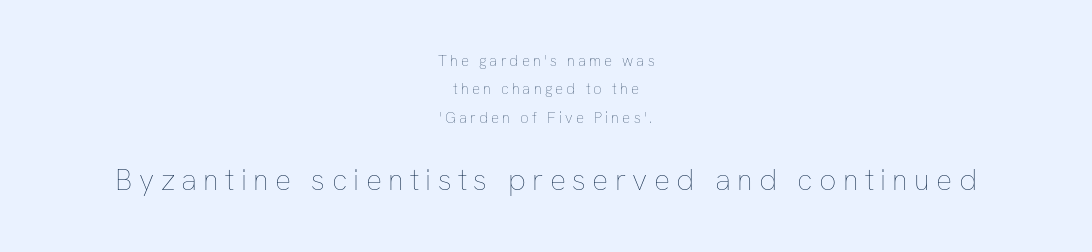
This sample has the flowing, uneven cadence of proportional lettering. You could fit nearly another row in the gap between these rows. Characters follow at a spacing far wider than the type designer built in. The whitespace from short lines is split evenly between both sides. Bare-footed words on every line.
